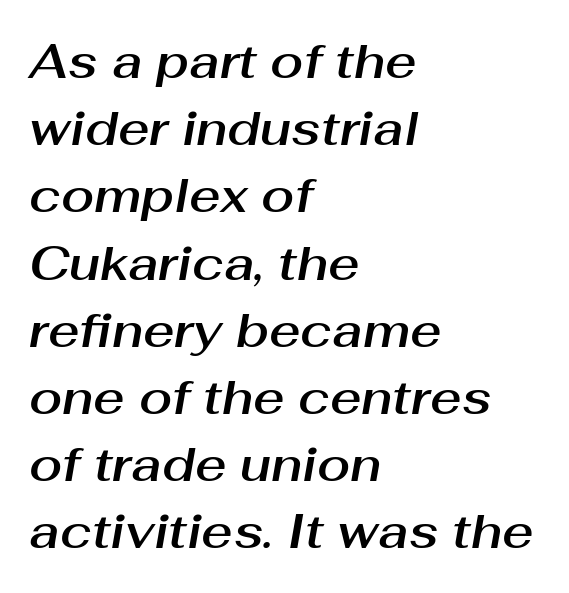
{"italic": "yes", "lean": "right", "slant_degrees": 10, "width": "normal", "stroke_contrast": "medium", "x_height": "medium", "monospaced": "no", "underline": "no", "align": "left", "line_spacing": "normal", "line_spacing_ratio": 1.4, "letter_spacing": "normal", "letter_spacing_em": 0.0, "glyph_px": 48}
